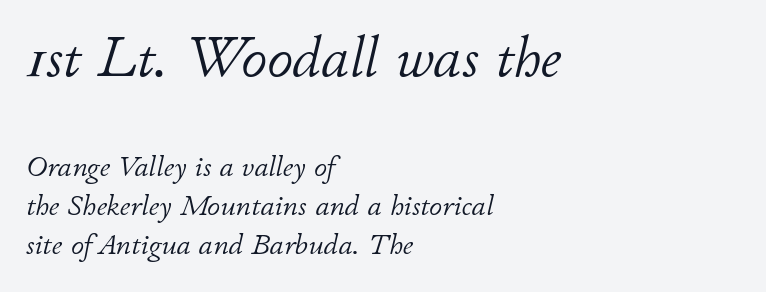
Q: Is the text bold? A: No.
Q: Is the text italic (slanted)? A: Yes, it leans right by about 11 degrees.
Q: Is the text underlined? A: No.
Q: How is the paragraph aligned? A: Left-aligned.
Q: Is the spacing between letters normal or unusually wide? A: Normal.
Q: Is the spacing between lines tight, normal or loose? A: Normal.
Q: Which block of text is set in a larger size, the first (top) or the second (bottom)? A: The first (top) one.
Q: Width (condensed, normal, or wide)? A: Normal.
Q: Stroke contrast? A: Low.
Q: x-height? A: Small.
Q: Monospaced? A: No.
